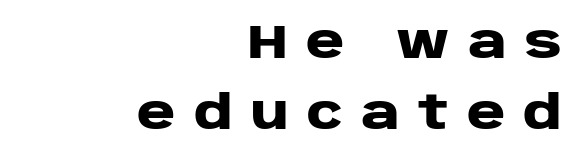
Q: Is the text bold? A: Yes.
Q: Is the text italic (slanted)? A: No, it is upright.
Q: Is the typeface a serif or a sans-serif typeface? A: Sans-serif.
Q: Is the text underlined? A: No.
Q: How is the paragraph aligned? A: Right-aligned.
Q: Is the spacing between letters normal or unusually wide? A: Unusually wide.
Q: Is the spacing between lines tight, normal or loose? A: Normal.
Q: Width (condensed, normal, or wide)? A: Wide.
Q: Stroke contrast? A: Low.
Q: x-height? A: Large.
Q: Monospaced? A: No.
